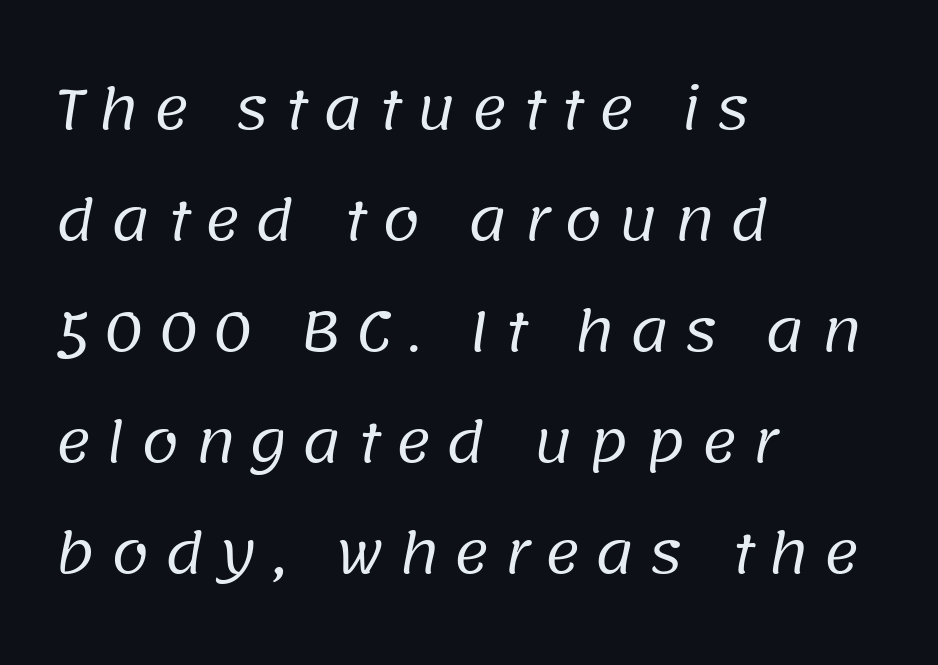
Anything drawn beneath the words? Only blank space. Character widths vary here, with narrow letters taking less room than wide ones. Here the glyphs are tracked loosely, breaking word shapes into spaced letters. Each letter's strokes conclude bluntly, with no projecting serifs. What's the leading like? Stretched, with rows far apart. The font is comparable to plain body text, perhaps lighter.
